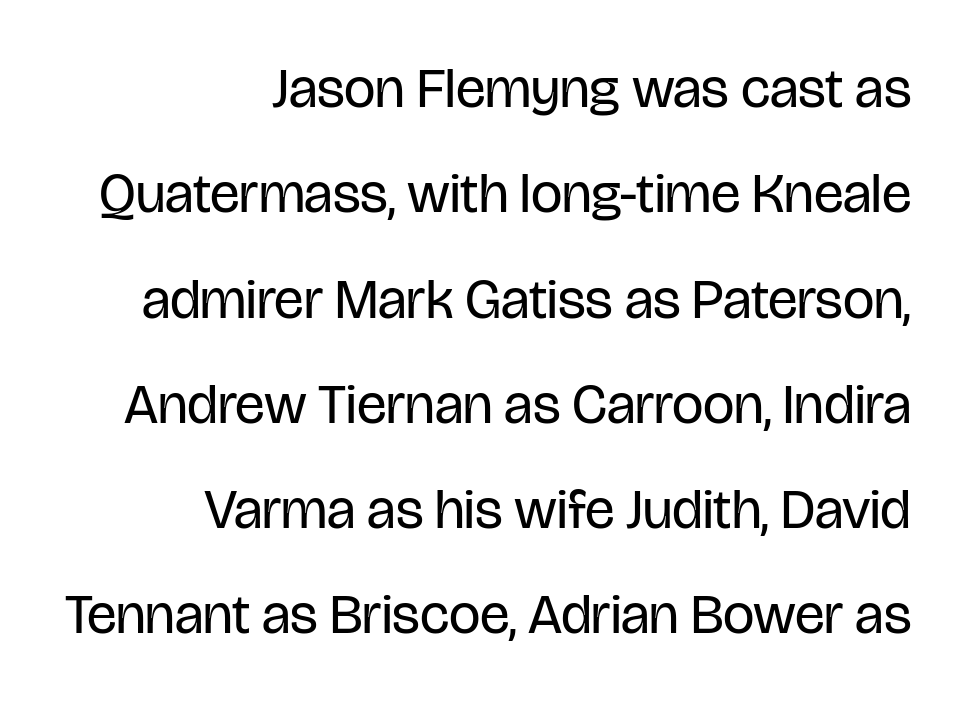
The image shows 56 px regular-weight, condensed sans-serif type, upright; set right-aligned, line spacing 1.88x, normal letter spacing, not underlined; low stroke contrast and a large x-height.
